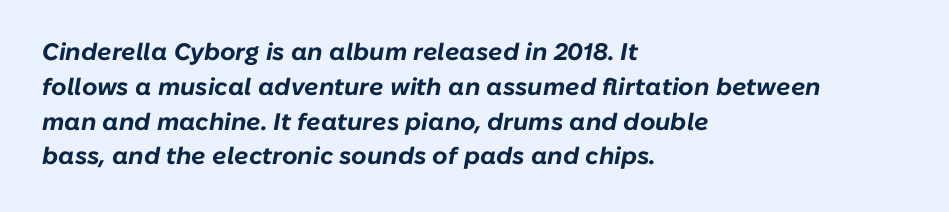
{"italic": "yes", "lean": "right", "slant_degrees": 10, "bold": "yes", "underline": "no", "align": "left", "line_spacing": "normal", "line_spacing_ratio": 1.45, "letter_spacing": "normal", "letter_spacing_em": 0.0, "glyph_px": 24}
